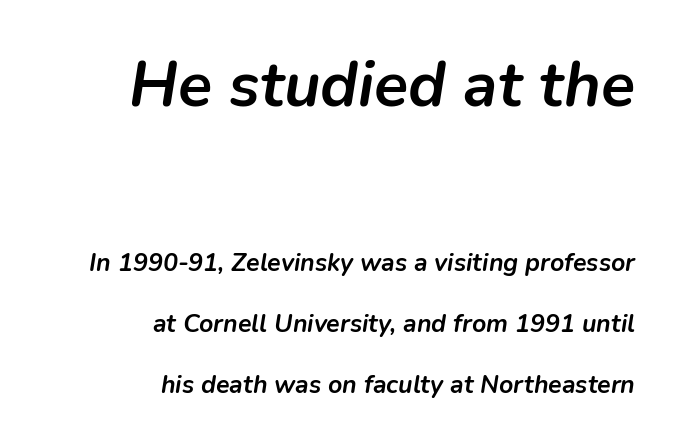
Bare-footed words on every line. Emphasis-style slanted type is in use. Each letter keeps its own natural width here, so spacing adapts to shape. The designer gave the opening block more size than the closing block. Nobody touched the tracking dial on this one. Reading down the block, your eye finds every line finishing at a fixed right position.
